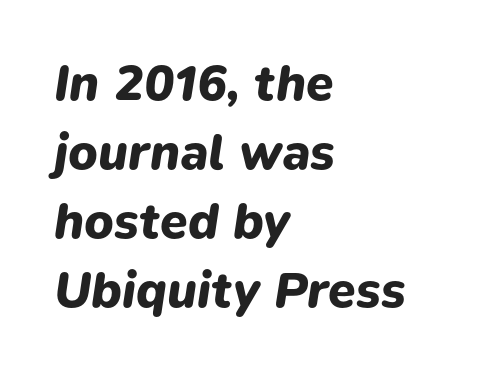
{"italic": "yes", "lean": "right", "slant_degrees": 9, "bold": "yes", "weight": "heavy", "width": "normal", "stroke_contrast": "low", "x_height": "medium", "monospaced": "no", "underline": "no", "align": "left", "line_spacing": "normal", "line_spacing_ratio": 1.38, "letter_spacing": "normal", "letter_spacing_em": 0.0, "glyph_px": 50}
